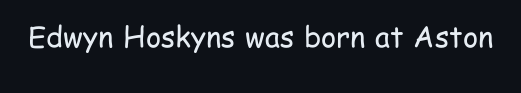
{"serif": "no", "italic": "no", "bold": "no", "weight": "regular", "width": "condensed", "stroke_contrast": "low", "x_height": "medium", "monospaced": "no", "underline": "no", "letter_spacing": "normal", "letter_spacing_em": 0.0, "glyph_px": 29}
